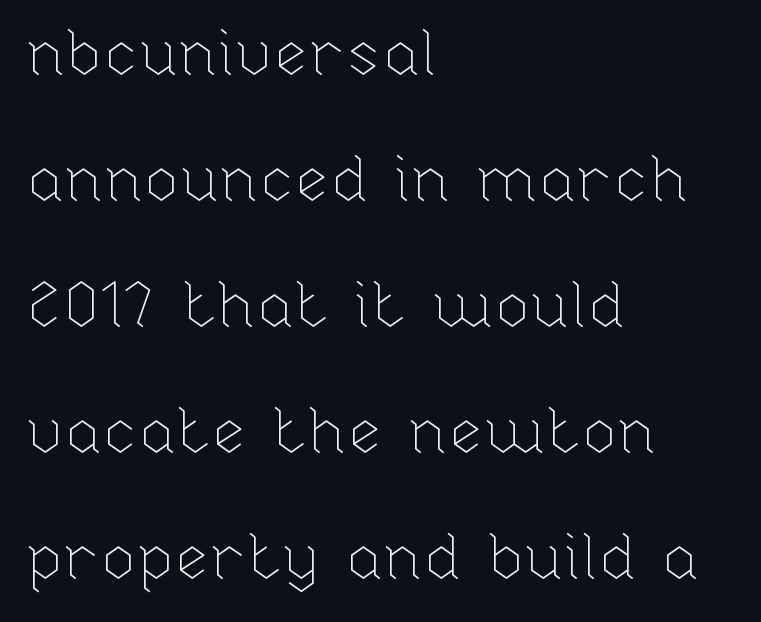
These glyphs show unthickened strokes, regular width or finer. Horizontal alignment here is leftward, the default for most running prose. Each letter keeps its own natural width here, so spacing adapts to shape. Students, observe: this is what heavily led, spacious text looks like. Observe the ordinary spacing: letters are neighbours, not strangers. Underlining? Definitely not there.
